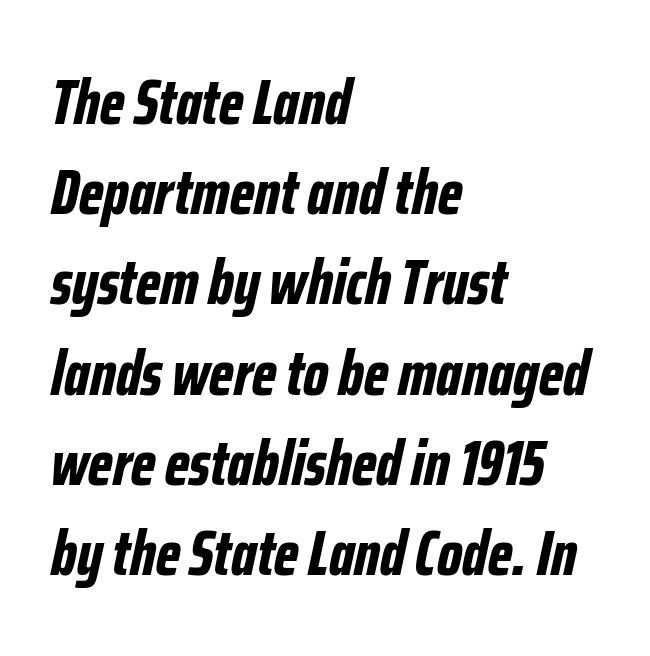
The image shows 64 px bold, condensed type, italic (leaning right); set left-aligned, normal line spacing (1.41x), normal letter spacing, not underlined; low stroke contrast and a medium x-height.
